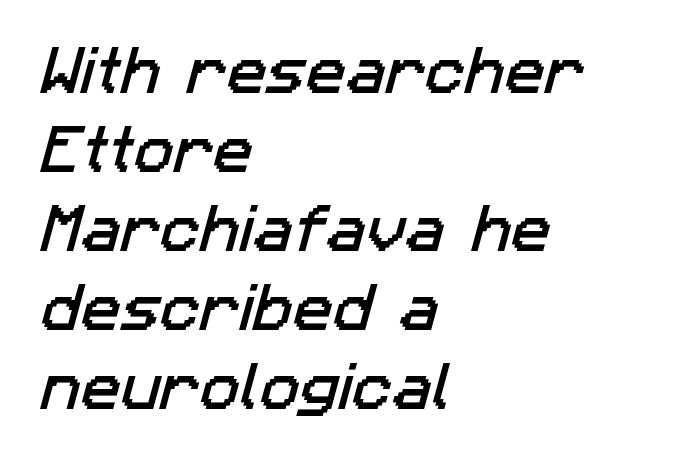
{"serif": "no", "width": "normal", "stroke_contrast": "low", "x_height": "medium", "monospaced": "no", "underline": "no", "align": "left", "line_spacing": "normal", "line_spacing_ratio": 1.49, "letter_spacing": "normal", "letter_spacing_em": 0.0, "glyph_px": 53}
